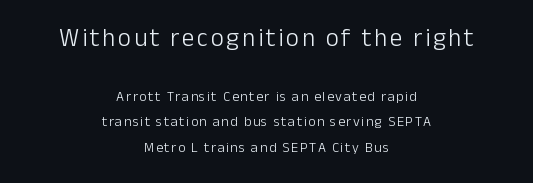
{"italic": "no", "bold": "no", "underline": "no", "align": "center", "line_spacing_ratio": 1.83, "larger_block": "first", "size_ratio": 1.79, "glyph_px": 25}
